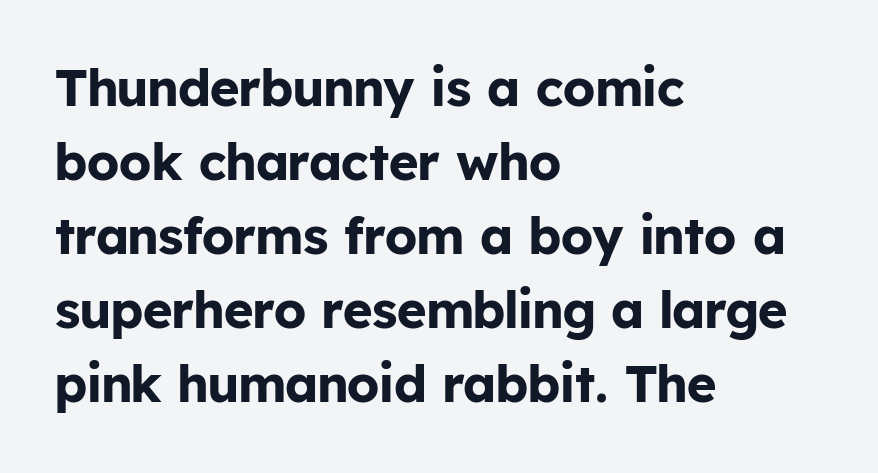
If you drew a line through each stem, it would be perfectly vertical. The baseline area is clear. Short note: letters normally spaced. Summary of weight: heavy, a full bold. The rag falls on the right side of this text block.
